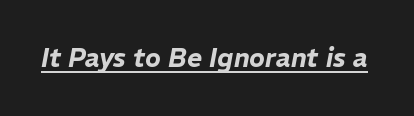
Q: Is the text italic (slanted)? A: Yes, it leans right by about 11 degrees.
Q: Is the text underlined? A: Yes.
Q: Is the spacing between letters normal or unusually wide? A: Normal.
